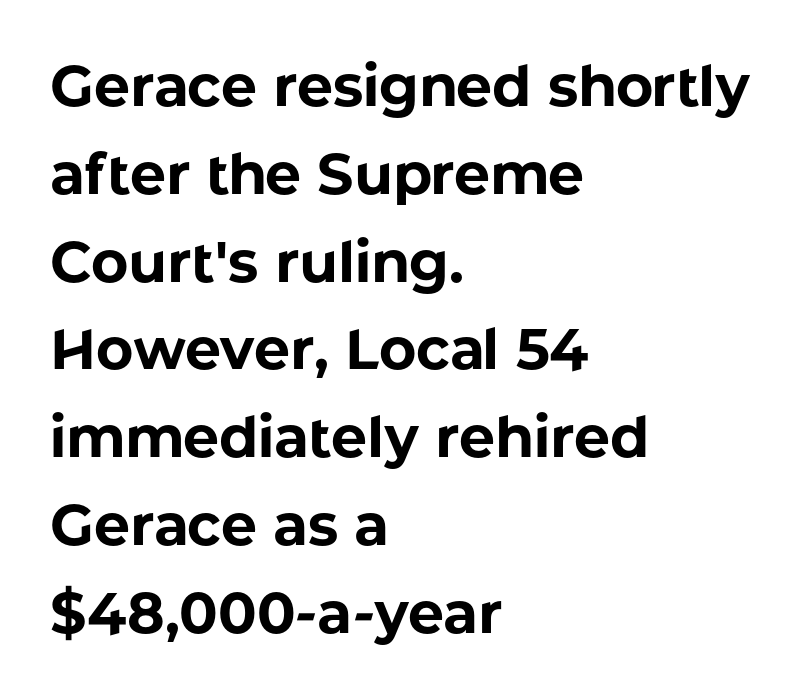
{"serif": "no", "italic": "no", "bold": "yes", "weight": "bold", "width": "normal", "stroke_contrast": "low", "x_height": "medium", "monospaced": "no", "underline": "no", "align": "left", "line_spacing": "normal", "line_spacing_ratio": 1.54, "letter_spacing": "normal", "letter_spacing_em": 0.0, "glyph_px": 57}
